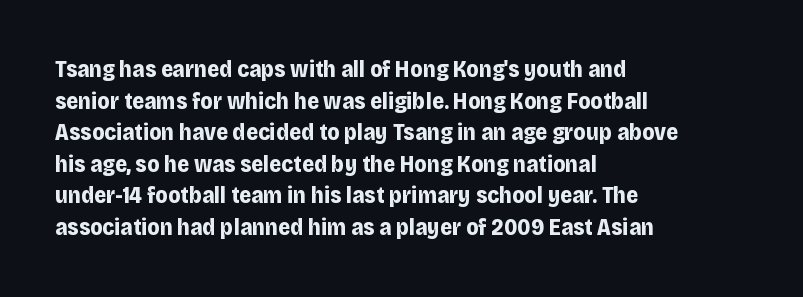
Q: Is the text bold? A: Yes.
Q: Is the text italic (slanted)? A: No, it is upright.
Q: Is the text underlined? A: No.
Q: How is the paragraph aligned? A: Left-aligned.
Q: Is the spacing between letters normal or unusually wide? A: Normal.
Q: Is the spacing between lines tight, normal or loose? A: Normal.
